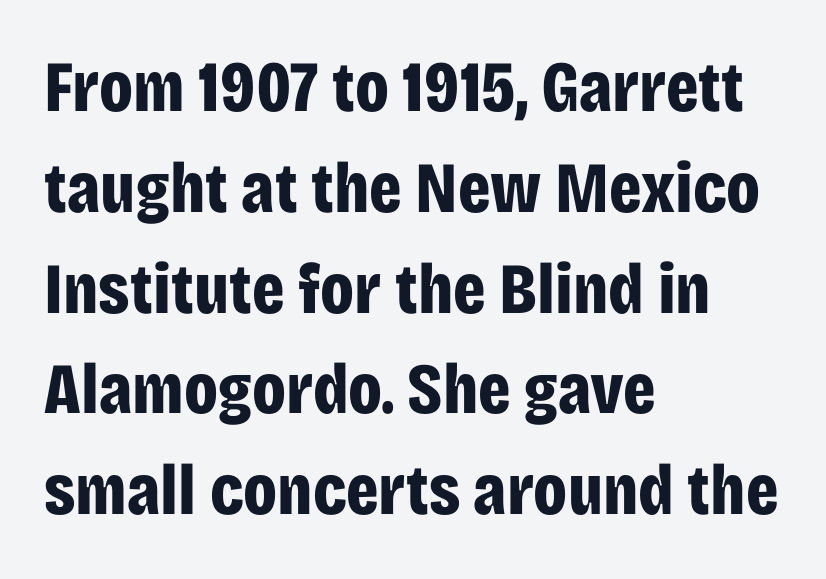
{"serif": "no", "italic": "no", "bold": "yes", "weight": "bold", "width": "condensed", "stroke_contrast": "low", "x_height": "large", "monospaced": "no", "underline": "no", "align": "left", "line_spacing": "normal", "line_spacing_ratio": 1.4, "letter_spacing": "normal", "letter_spacing_em": 0.0, "glyph_px": 72}
